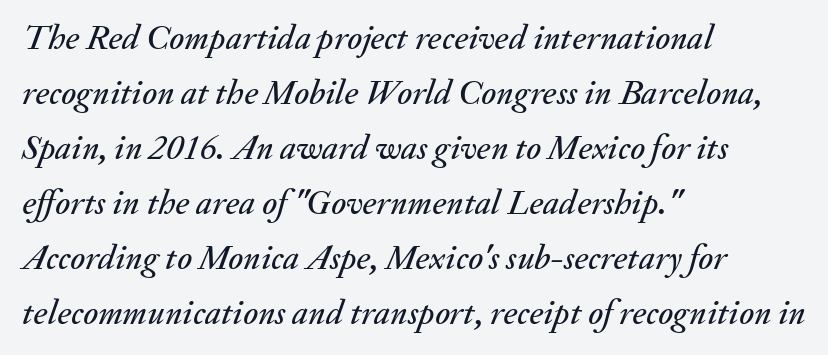
Would a proofreader flag this as italicized? Yes. Descender tails drop into unmarked territory. Does the copy run flush right? No — it runs flush left. These lines keep a tight, regular rhythm from letter to letter. The block of text has a typical density, with ordinary space between rows. Think of a printed novel: that variable character pitch is what you see here.
